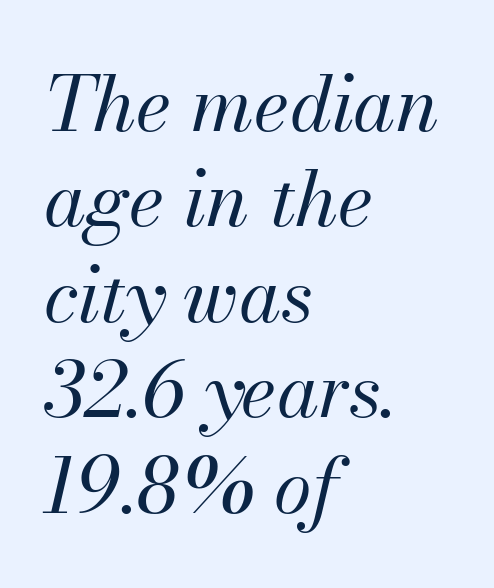
Q: Is the text bold? A: No.
Q: Is the text italic (slanted)? A: Yes, it leans right by about 13 degrees.
Q: Is the text underlined? A: No.
Q: How is the paragraph aligned? A: Left-aligned.
Q: Is the spacing between letters normal or unusually wide? A: Normal.
Q: Width (condensed, normal, or wide)? A: Normal.
Q: Stroke contrast? A: Medium.
Q: x-height? A: Small.
Q: Monospaced? A: No.
